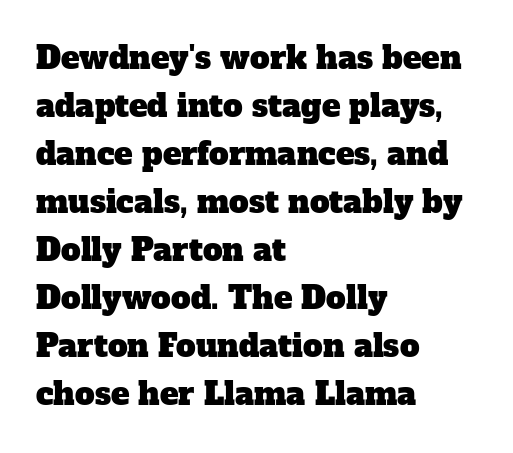
Each letter keeps its own natural width here, so spacing adapts to shape. Words float on clear page, feet unadorned. Teacher's note: observe the even left margin — that is flush-left alignment. Baseline-to-baseline distance is the conventional proportion of letter height. No extra tracking has been applied to these lines. Serif or sans? Serif — the stroke terminals have little feet.
